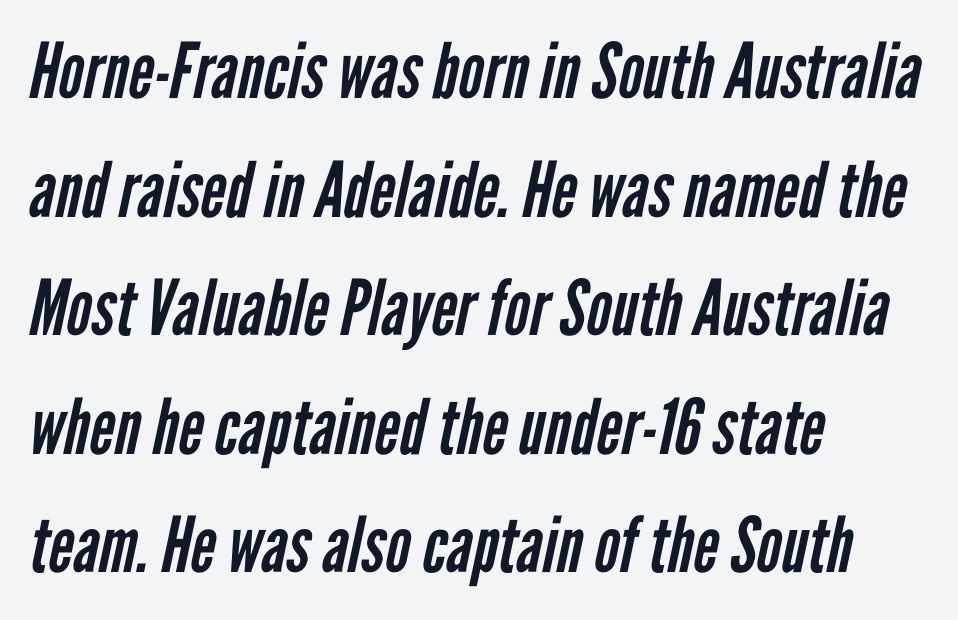
{"serif": "no", "bold": "no", "weight": "regular", "width": "condensed", "stroke_contrast": "low", "x_height": "medium", "monospaced": "no", "underline": "no", "align": "left", "line_spacing": "normal", "line_spacing_ratio": 1.54, "letter_spacing": "normal", "letter_spacing_em": 0.0, "glyph_px": 77}
